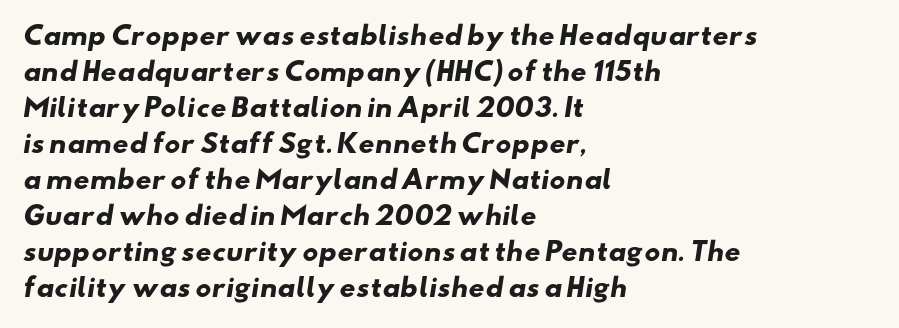
Q: Is the text bold? A: Yes.
Q: Is the text underlined? A: No.
Q: How is the paragraph aligned? A: Left-aligned.
Q: Is the spacing between letters normal or unusually wide? A: Normal.
Q: Is the spacing between lines tight, normal or loose? A: Normal.
